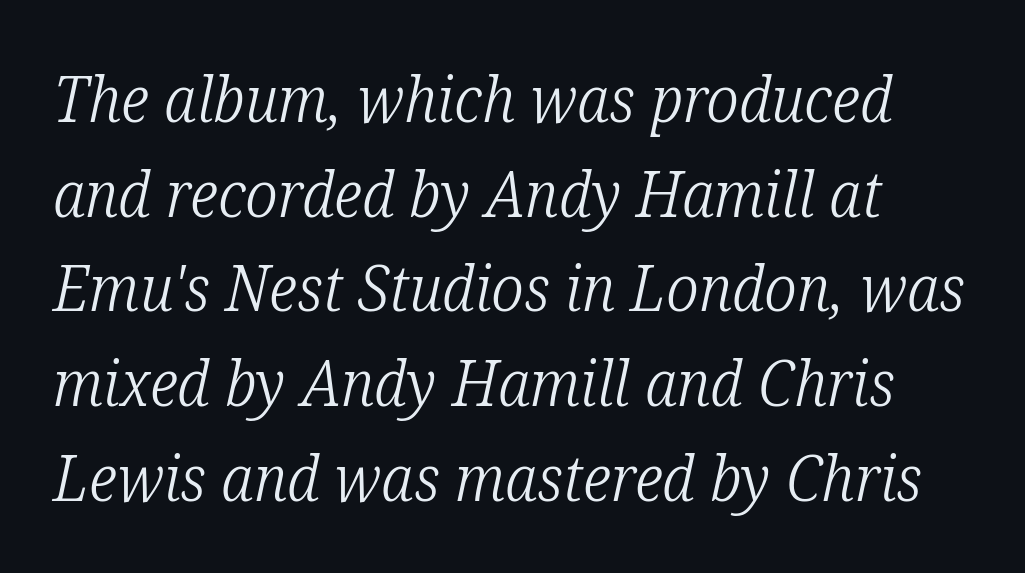
Q: Is the text bold? A: No.
Q: Is the text italic (slanted)? A: Yes, it leans right by about 12 degrees.
Q: Is the typeface a serif or a sans-serif typeface? A: Serif.
Q: Is the text underlined? A: No.
Q: Is the spacing between letters normal or unusually wide? A: Normal.
Q: Is the spacing between lines tight, normal or loose? A: Normal.
Q: Width (condensed, normal, or wide)? A: Condensed.
Q: Stroke contrast? A: Low.
Q: x-height? A: Medium.
Q: Monospaced? A: No.
